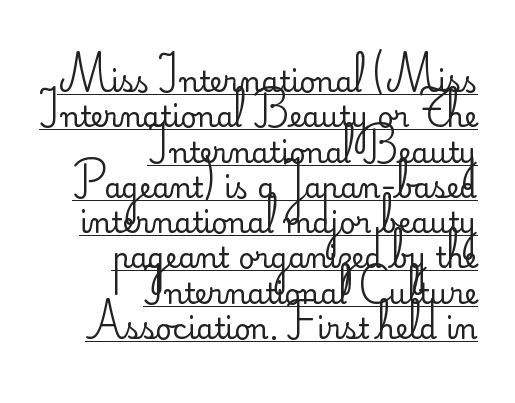
Tracking value appears to be zero — textbook default spacing. The glyphs are accompanied by a horizontal stroke just below them. The designer left line spacing at the default. A typesetter would mark this as roman, not italic. The rag falls on the left side of this text block.
